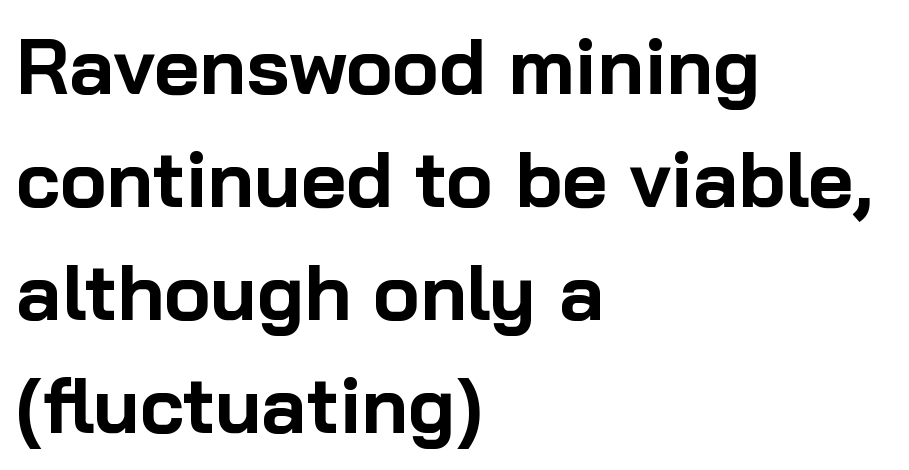
{"serif": "no", "italic": "no", "bold": "yes", "weight": "bold", "width": "normal", "stroke_contrast": "low", "x_height": "medium", "monospaced": "no", "underline": "no", "align": "left", "line_spacing": "normal", "line_spacing_ratio": 1.45, "letter_spacing": "normal", "letter_spacing_em": 0.0, "glyph_px": 78}
